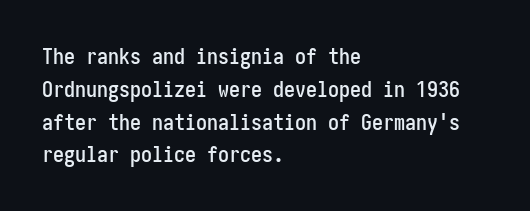
The image shows 22 px text type, upright; set left-aligned, normal line spacing (1.49x), normal letter spacing, not underlined.
